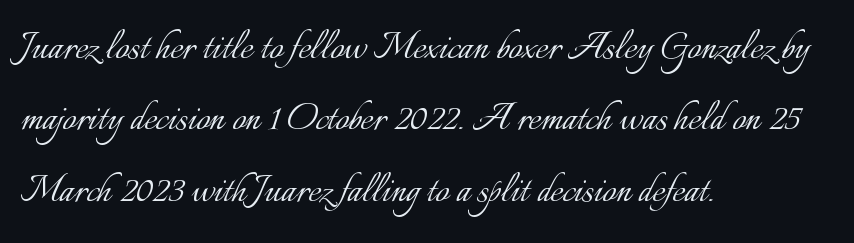
The image shows 47 px light type; set left-aligned, normal line spacing (1.52x), normal letter spacing, not underlined; low stroke contrast and a small x-height.
